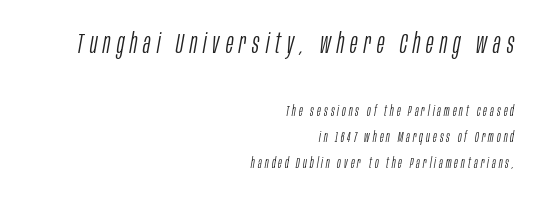
Q: Is the text bold? A: No.
Q: Is the text italic (slanted)? A: Yes, it leans right by about 10 degrees.
Q: Is the text underlined? A: No.
Q: How is the paragraph aligned? A: Right-aligned.
Q: Is the spacing between letters normal or unusually wide? A: Unusually wide.
Q: Which block of text is set in a larger size, the first (top) or the second (bottom)? A: The first (top) one.
Q: Width (condensed, normal, or wide)? A: Condensed.
Q: Stroke contrast? A: Low.
Q: x-height? A: Large.
Q: Monospaced? A: No.
